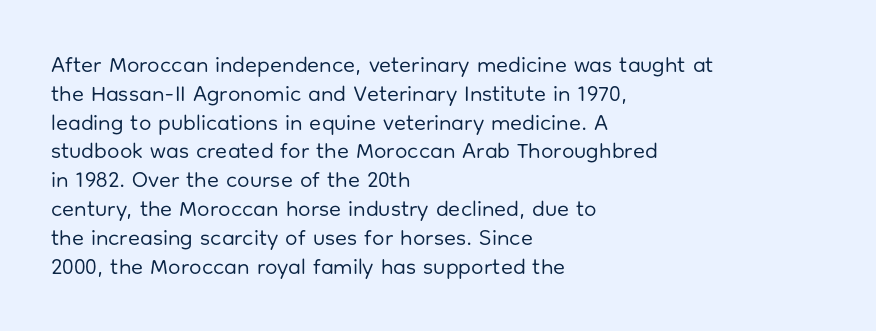
The image shows 22 px text type, upright; set left-aligned, normal line spacing (1.31x), normal letter spacing, not underlined.
